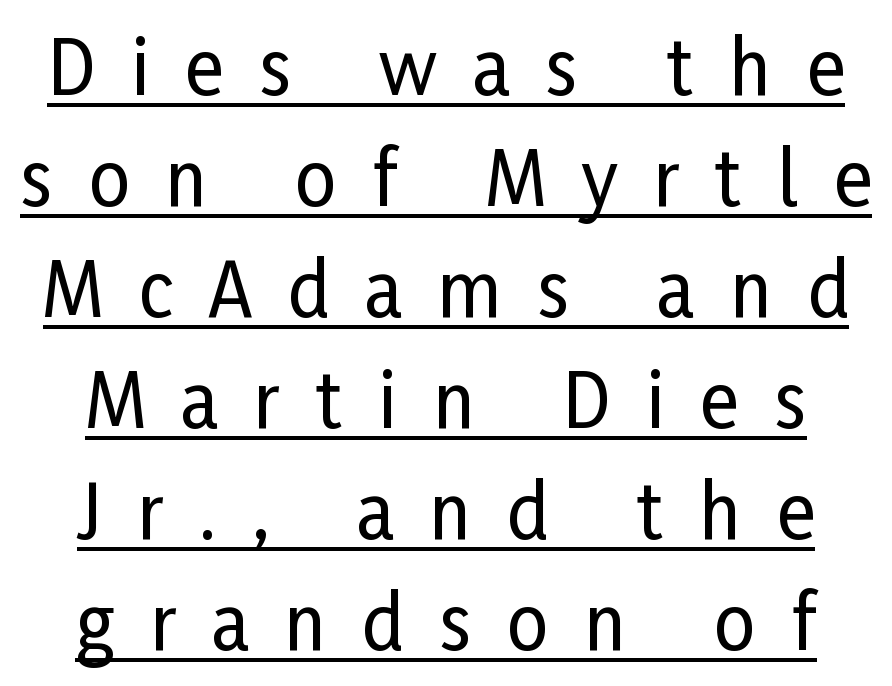
This sample uses expanded letter spacing, leaving extra air between glyphs. The rendering uses natural spacing where letterforms have individual widths. Does a line run under the words? Yes, clearly. You can tell it's not italic because the verticals are truly vertical. Font category for this specimen: sans-serif.
